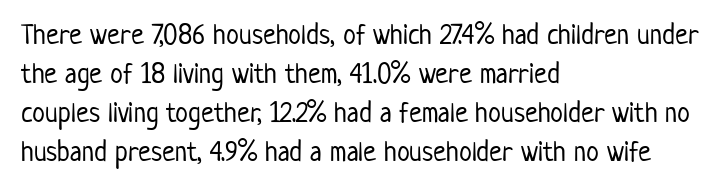
Compared with a typical body face, this is equally light or lighter still. Each row of text sits above clean, open space. This sample has the flowing, uneven cadence of proportional lettering. Nope, no serifs anywhere on these letters. Reading down the block, your eye returns to a fixed left position each line.
